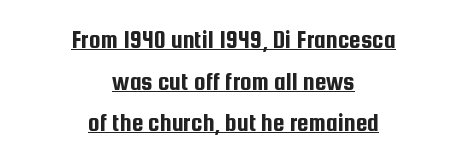
{"italic": "no", "underline": "yes", "align": "center", "line_spacing": "normal", "line_spacing_ratio": 1.6, "letter_spacing": "normal", "letter_spacing_em": 0.0, "glyph_px": 26}
